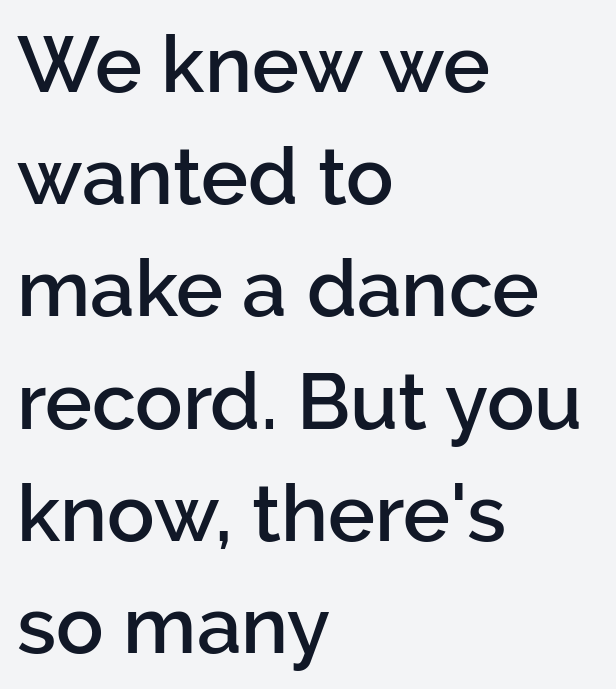
{"serif": "no", "italic": "no", "bold": "semi", "weight": "semibold", "width": "normal", "stroke_contrast": "low", "x_height": "medium", "monospaced": "no", "underline": "no", "align": "left", "line_spacing": "normal", "line_spacing_ratio": 1.42, "letter_spacing": "normal", "letter_spacing_em": 0.0, "glyph_px": 79}
